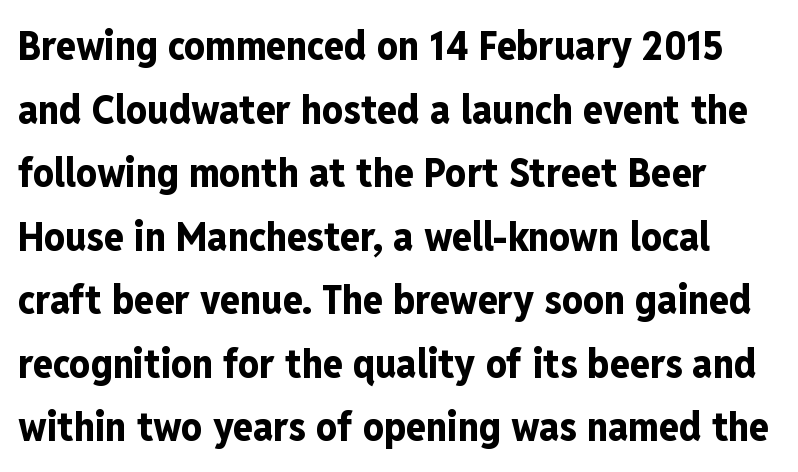
Character widths vary here, with narrow letters taking less room than wide ones. The lines sit at an ordinary, default distance from one another. Typographically, this falls in the sans-serif category. What weight is shown? A full bold with thick strokes.
